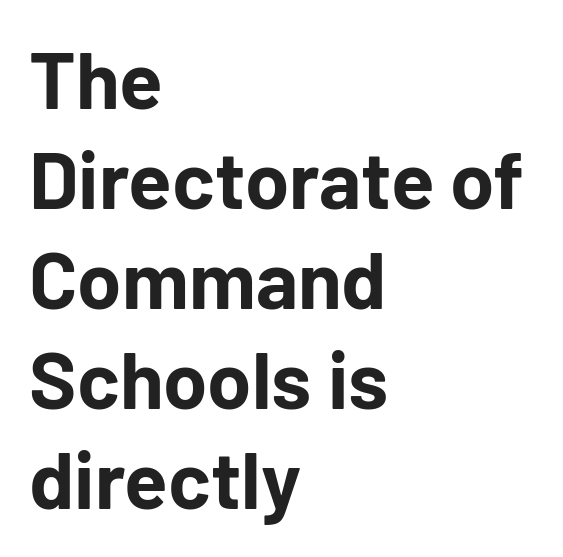
{"serif": "no", "italic": "no", "bold": "yes", "weight": "bold", "width": "normal", "stroke_contrast": "low", "x_height": "medium", "monospaced": "no", "underline": "no", "align": "left", "line_spacing": "normal", "line_spacing_ratio": 1.25, "letter_spacing": "normal", "letter_spacing_em": 0.0, "glyph_px": 80}
